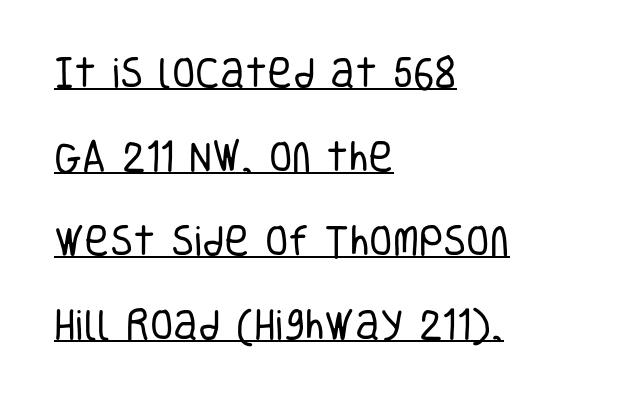
{"serif": "no", "italic": "no", "bold": "no", "weight": "regular", "width": "condensed", "stroke_contrast": "low", "x_height": "large", "monospaced": "no", "underline": "yes", "align": "left", "line_spacing": "loose", "line_spacing_ratio": 2.47, "letter_spacing": "normal", "letter_spacing_em": 0.0, "glyph_px": 34}
